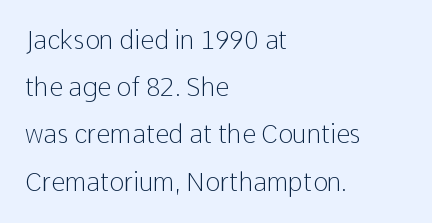
{"italic": "no", "bold": "no", "underline": "no", "align": "left", "line_spacing_ratio": 1.89, "letter_spacing": "normal", "letter_spacing_em": 0.0, "glyph_px": 25}
